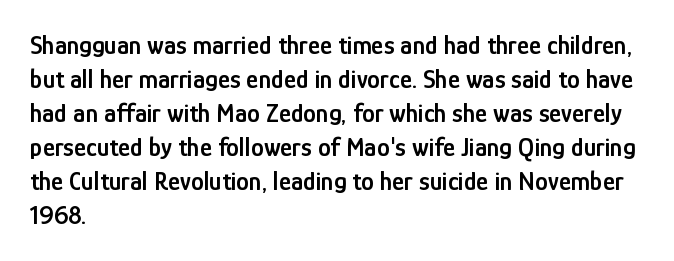
Q: Is the text bold? A: Semi-bold.
Q: Is the text italic (slanted)? A: No, it is upright.
Q: Is the text underlined? A: No.
Q: How is the paragraph aligned? A: Left-aligned.
Q: Is the spacing between letters normal or unusually wide? A: Normal.
Q: Is the spacing between lines tight, normal or loose? A: Normal.
